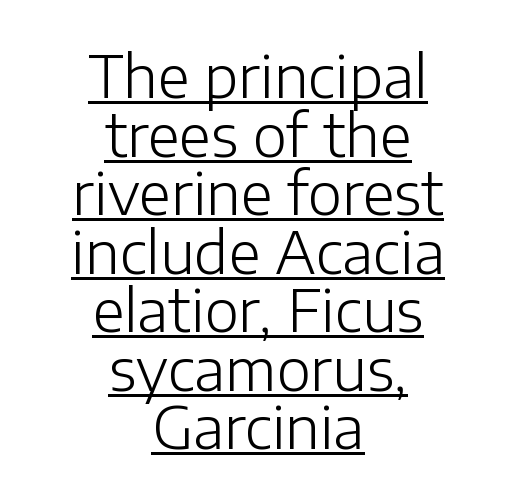
{"serif": "no", "italic": "no", "bold": "no", "weight": "light", "width": "normal", "stroke_contrast": "low", "x_height": "medium", "monospaced": "no", "underline": "yes", "align": "center", "line_spacing": "tight", "line_spacing_ratio": 1.01, "letter_spacing": "normal", "letter_spacing_em": 0.0, "glyph_px": 58}
